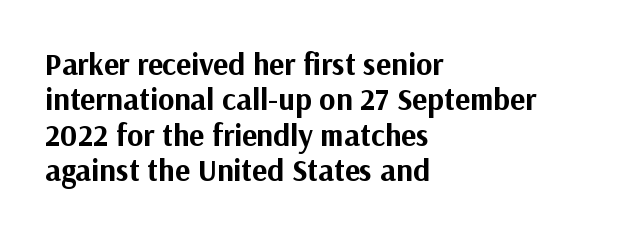
{"serif": "no", "italic": "no", "bold": "yes", "weight": "bold", "width": "normal", "stroke_contrast": "medium", "x_height": "medium", "monospaced": "no", "underline": "no", "align": "left", "line_spacing": "tight", "line_spacing_ratio": 1.14, "letter_spacing": "normal", "letter_spacing_em": 0.0, "glyph_px": 31}
